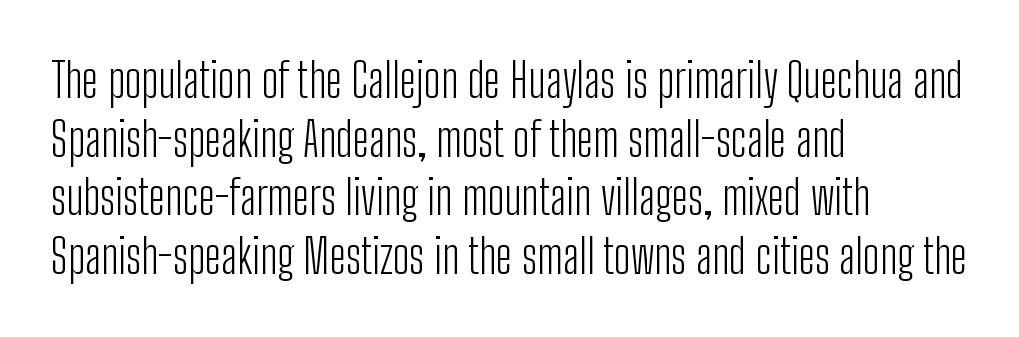
Leftover space on each line is placed entirely after the last word. Nobody drew a line under any word here. Spacing between characters is what you'd get straight out of the box. Every character sits straight up, as roman type does. A light-to-regular cut is what we see here.
